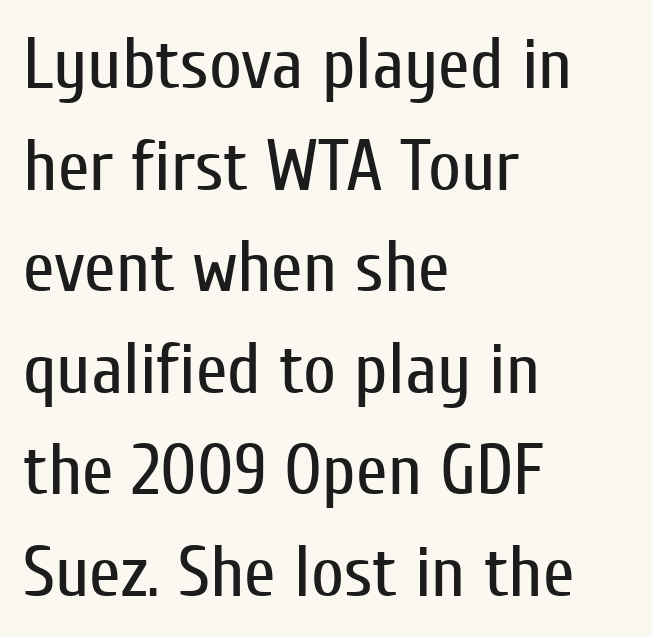
{"serif": "no", "italic": "no", "bold": "no", "weight": "regular", "width": "condensed", "stroke_contrast": "low", "x_height": "medium", "monospaced": "no", "underline": "no", "align": "left", "line_spacing": "normal", "line_spacing_ratio": 1.41, "letter_spacing": "normal", "letter_spacing_em": 0.0, "glyph_px": 72}
